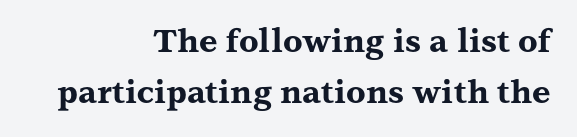
Q: Is the text bold? A: Yes.
Q: Is the text italic (slanted)? A: No, it is upright.
Q: Is the typeface a serif or a sans-serif typeface? A: Serif.
Q: Is the text underlined? A: No.
Q: How is the paragraph aligned? A: Right-aligned.
Q: Is the spacing between letters normal or unusually wide? A: Normal.
Q: Is the spacing between lines tight, normal or loose? A: Normal.
Q: Width (condensed, normal, or wide)? A: Wide.
Q: Stroke contrast? A: Medium.
Q: x-height? A: Medium.
Q: Monospaced? A: No.
